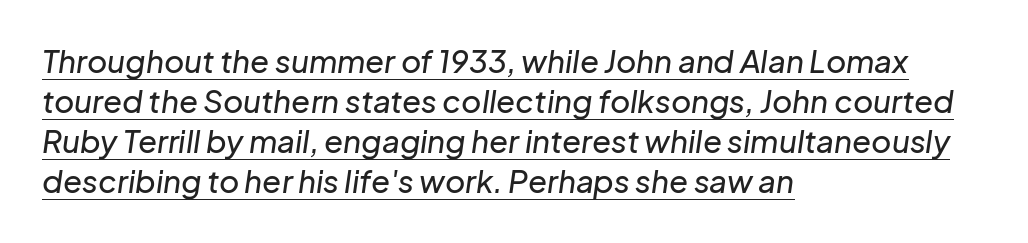
{"italic": "yes", "lean": "right", "slant_degrees": 8, "width": "normal", "stroke_contrast": "low", "x_height": "medium", "monospaced": "no", "underline": "yes", "align": "left", "line_spacing": "normal", "line_spacing_ratio": 1.29, "letter_spacing": "normal", "letter_spacing_em": 0.0, "glyph_px": 31}
